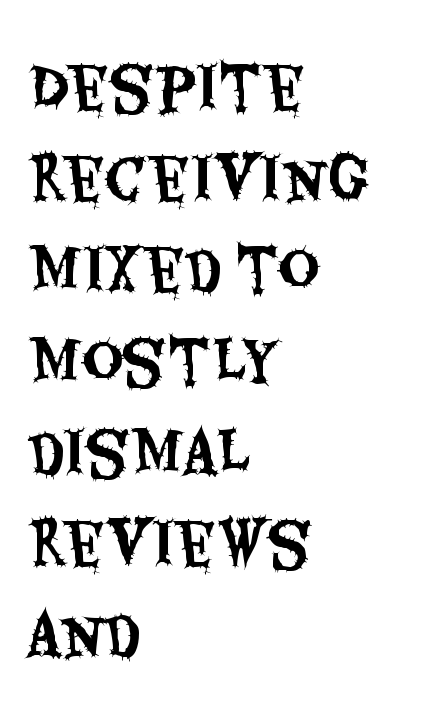
These lines are set flush left with a ragged right edge. The letters carry no serifs — their stems end cleanly without finishing strokes. This sample has the flowing, uneven cadence of proportional lettering. Letters rest on an invisible, unmarked baseline. The passage shown has conventional tracking throughout.
